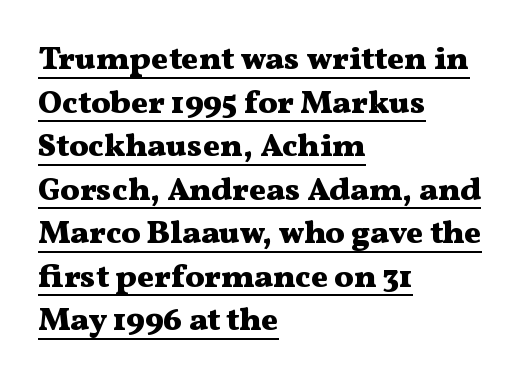
{"serif": "yes", "italic": "no", "bold": "yes", "weight": "heavy", "width": "wide", "stroke_contrast": "medium", "x_height": "medium", "monospaced": "no", "underline": "yes", "align": "left", "line_spacing": "normal", "line_spacing_ratio": 1.36, "letter_spacing": "normal", "letter_spacing_em": 0.0, "glyph_px": 32}
